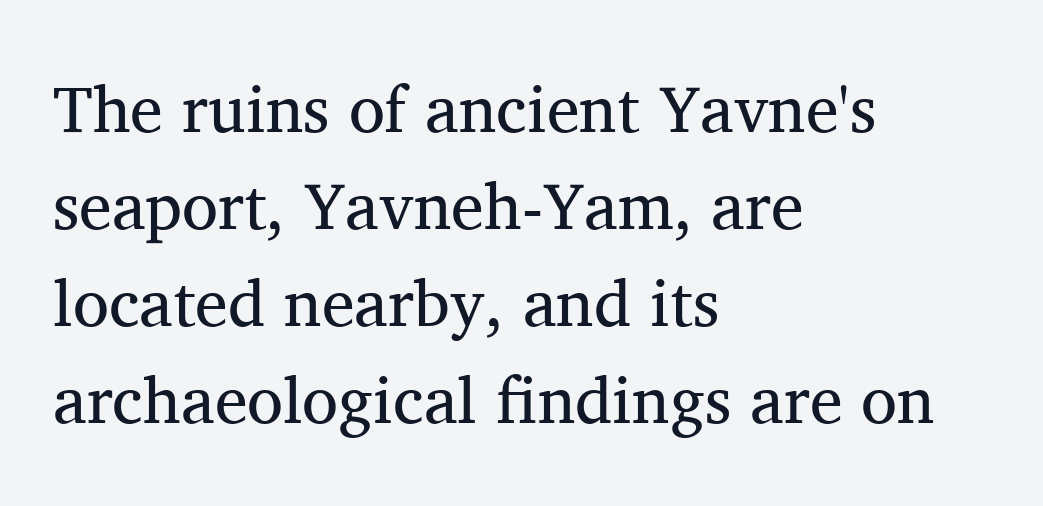
Q: Is the text bold? A: No.
Q: Is the text italic (slanted)? A: No, it is upright.
Q: Is the typeface a serif or a sans-serif typeface? A: Serif.
Q: Is the text underlined? A: No.
Q: How is the paragraph aligned? A: Left-aligned.
Q: Is the spacing between letters normal or unusually wide? A: Normal.
Q: Is the spacing between lines tight, normal or loose? A: Normal.
Q: Width (condensed, normal, or wide)? A: Normal.
Q: Stroke contrast? A: Medium.
Q: x-height? A: Medium.
Q: Monospaced? A: No.
